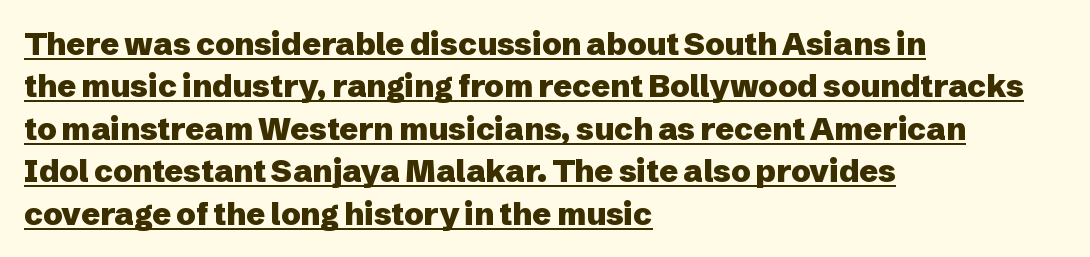
Serifs: no, the terminals of the letterforms are clean. Note the varied advance widths — an 'i' is clearly narrower than an 'm'. The specimen reads as upright at a glance. Line spacing here is normal. Tracking value appears to be zero — textbook default spacing. A full-strength bold gives these letters their thick strokes.
